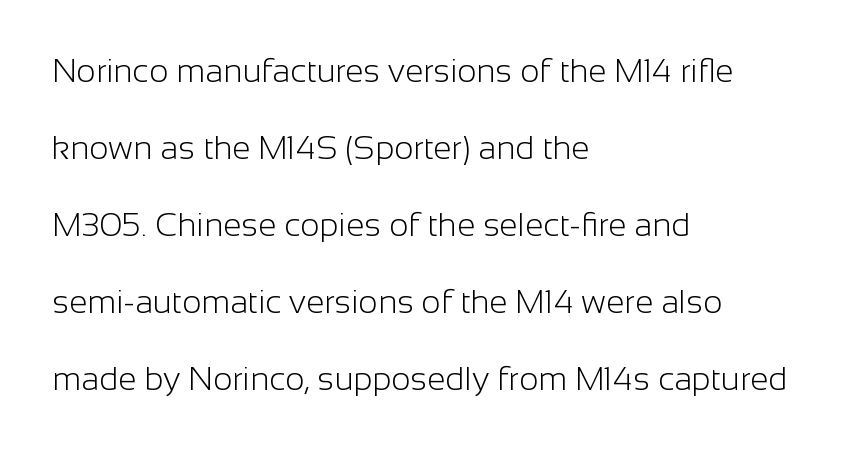
The image shows 33 px light sans-serif type, upright; set left-aligned, loose line spacing (2.33x), normal letter spacing, not underlined; low stroke contrast and a medium x-height.
